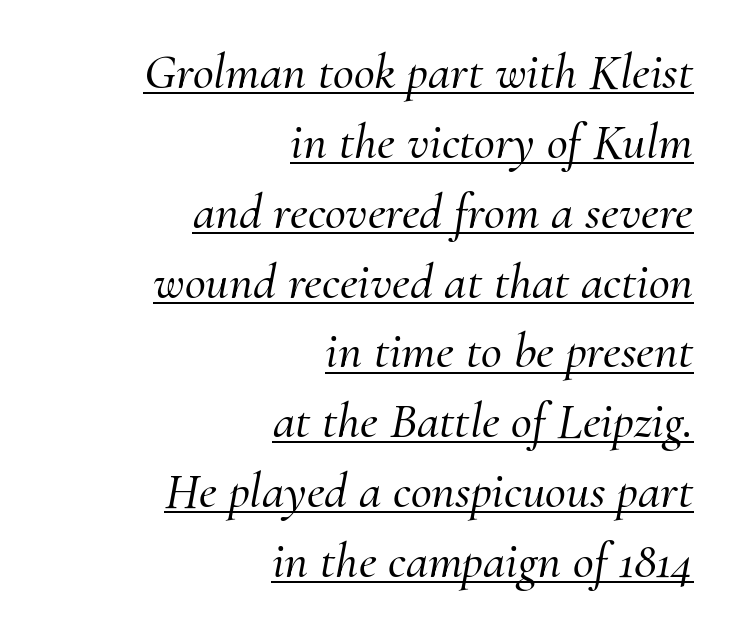
{"serif": "yes", "italic": "yes", "lean": "right", "slant_degrees": 10, "width": "normal", "stroke_contrast": "medium", "x_height": "small", "monospaced": "no", "underline": "yes", "align": "right", "line_spacing": "normal", "line_spacing_ratio": 1.37, "letter_spacing": "normal", "letter_spacing_em": 0.0, "glyph_px": 51}
